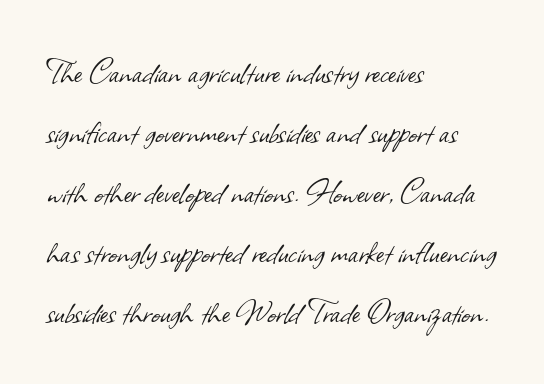
Q: Is the text bold? A: No.
Q: Is the typeface a serif or a sans-serif typeface? A: Sans-serif.
Q: Is the text underlined? A: No.
Q: How is the paragraph aligned? A: Left-aligned.
Q: Is the spacing between letters normal or unusually wide? A: Normal.
Q: Is the spacing between lines tight, normal or loose? A: Normal.
Q: Width (condensed, normal, or wide)? A: Normal.
Q: Stroke contrast? A: Low.
Q: x-height? A: Small.
Q: Monospaced? A: No.
